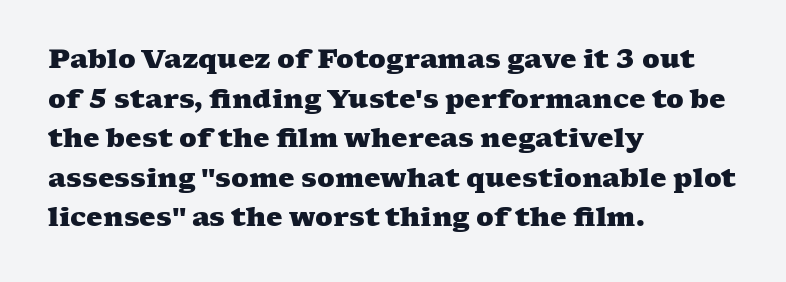
Casual observation: everything's shoved over to the left. Decoration check: the copy has no underline. Quick note: interline space is typical. Weight check: bold — yes, fully. How are the letters spaced? Ordinarily, with no added tracking.
